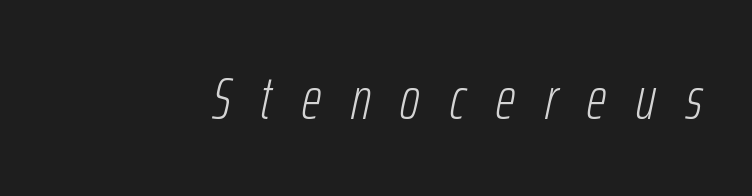
{"italic": "yes", "lean": "right", "slant_degrees": 12, "bold": "no", "weight": "light", "width": "condensed", "stroke_contrast": "low", "x_height": "medium", "monospaced": "no", "underline": "no", "align": "right", "letter_spacing": "wide", "letter_spacing_em": 0.5, "glyph_px": 60}
